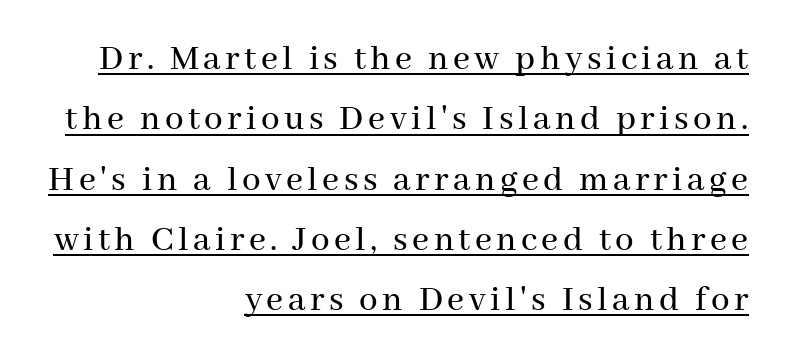
The image shows 37 px serif type, upright; set right-aligned, normal line spacing (1.63x), underlined; medium stroke contrast and a medium x-height.
